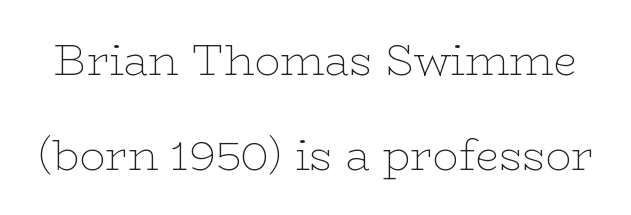
This rendering employs a face with finishing strokes, i.e., a serif. There is no visible air inserted between adjacent glyphs. Every stem runs plumb, perpendicular to the baseline. Is this a fixed-width face? No — the glyphs have proportional, varying widths. Weight: in the light-to-regular range. Horizontal bands of white between lines are thick stripes.
